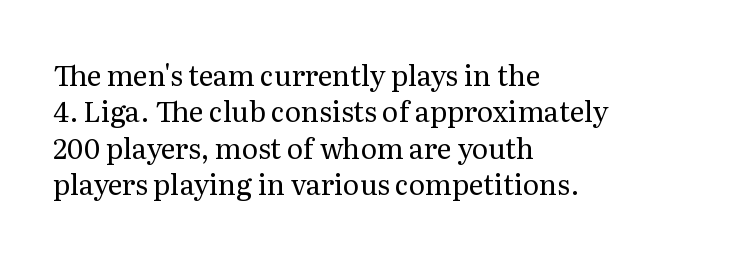
The image shows 28 px regular-weight serif type, upright; set left-aligned, normal line spacing (1.3x), normal letter spacing, not underlined; medium stroke contrast and a medium x-height.
